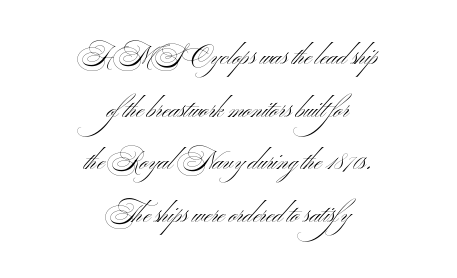
Typeset on center — no edge is straight. Descenders are the only things crossing below the line. Compared with typical paragraphs, the rows here are farther apart. On a weight scale, this lands at 450 or below. Tracking value appears to be zero — textbook default spacing.
